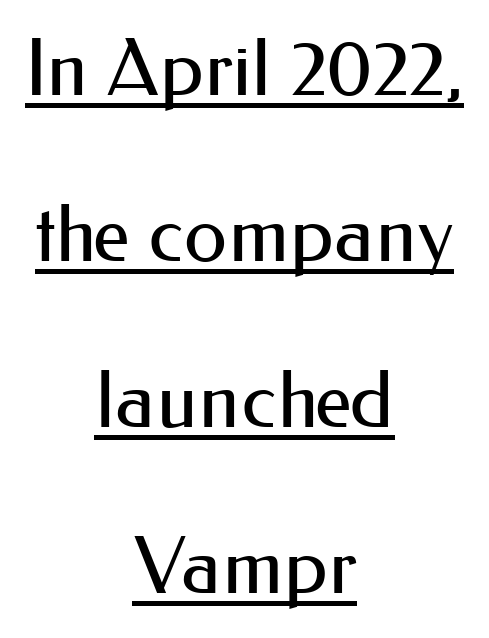
Letter spacing: default. Typeset on center — no edge is straight. Is the type heavy? It reads as light-to-regular instead. Observe the absence of serifs on each vertical stroke in this sample. You could not count columns in this text — the font is proportionally spaced. Reading down the column, the eye jumps a long way to each next line.
